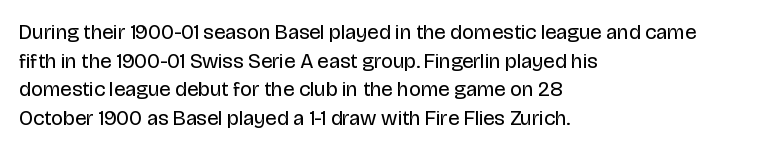
{"italic": "no", "bold": "no", "underline": "no", "align": "left", "line_spacing": "normal", "line_spacing_ratio": 1.36, "letter_spacing": "normal", "letter_spacing_em": 0.0, "glyph_px": 21}
